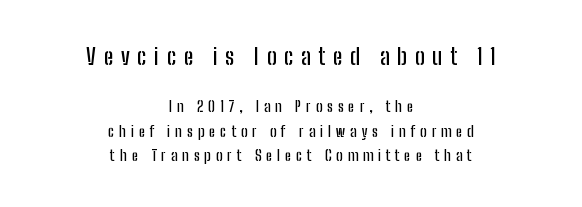
{"italic": "no", "underline": "no", "align": "center", "line_spacing": "normal", "line_spacing_ratio": 1.61, "letter_spacing": "wide", "letter_spacing_em": 0.33, "larger_block": "first", "size_ratio": 1.53, "glyph_px": 23}
